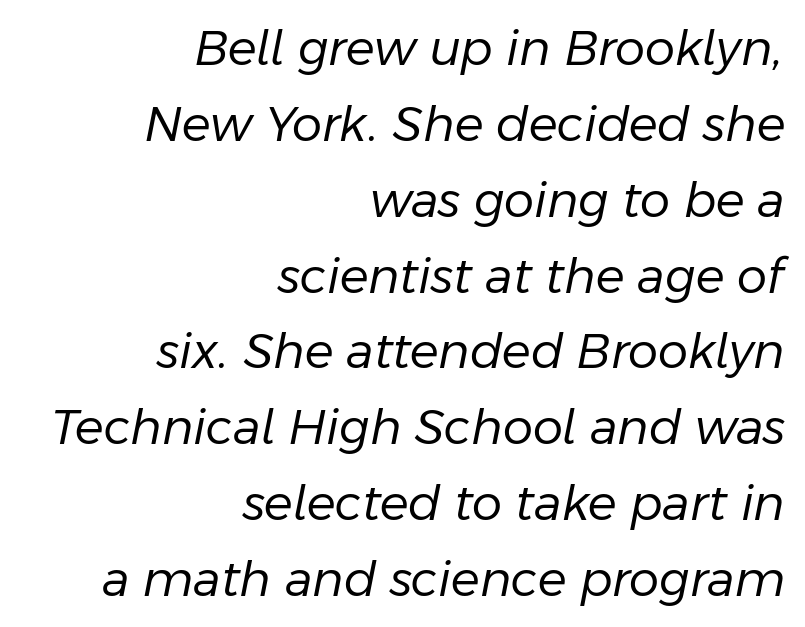
{"italic": "yes", "lean": "right", "slant_degrees": 11, "bold": "no", "weight": "regular", "width": "normal", "stroke_contrast": "low", "x_height": "medium", "monospaced": "no", "underline": "no", "align": "right", "line_spacing": "normal", "line_spacing_ratio": 1.58, "letter_spacing": "normal", "letter_spacing_em": 0.0, "glyph_px": 48}
